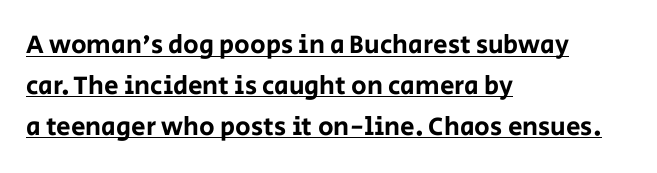
{"italic": "no", "underline": "yes", "align": "left", "line_spacing": "normal", "line_spacing_ratio": 1.57, "letter_spacing": "normal", "letter_spacing_em": 0.0, "glyph_px": 26}
